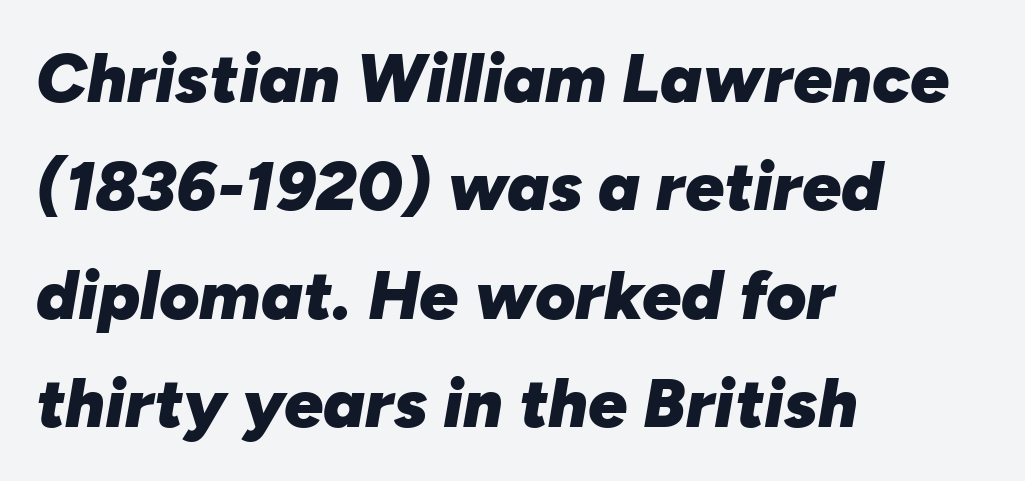
Nothing unusual about the tracking: characters are spaced as the font intends. Typeset ragged right — the left edge is the straight one. Varying glyph widths throughout — classic text-font behaviour. Heft: maximum for text — a bold. Notice how descenders clear the ascenders below comfortably — that's standard leading. There's an unmistakable incline to the writing here.
